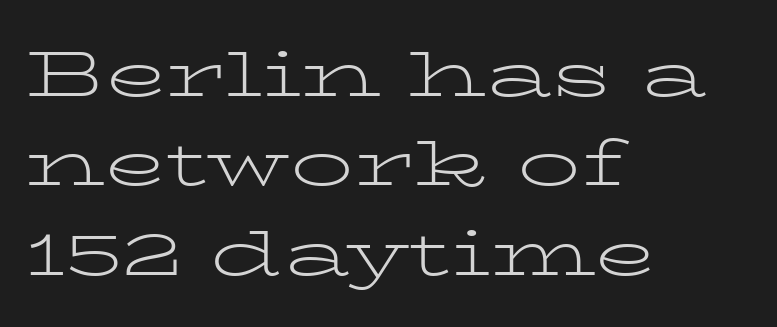
Does the leading feel generous? No, just average. Line beginnings align vertically; line endings do not. Little horizontal feet cap the strokes, marking this as serif type. The type is set solid horizontally, with unmodified tracking. Character widths vary here, with narrow letters taking less room than wide ones. Each row of text sits above clean, open space.
